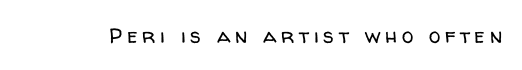
The image shows 21 px text type, upright; set unusually wide letter spacing (+0.22 em), not underlined.
